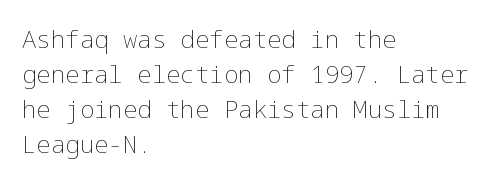
Q: Is the text bold? A: No.
Q: Is the text italic (slanted)? A: No, it is upright.
Q: Is the text underlined? A: No.
Q: How is the paragraph aligned? A: Left-aligned.
Q: Is the spacing between letters normal or unusually wide? A: Normal.
Q: Is the spacing between lines tight, normal or loose? A: Normal.
